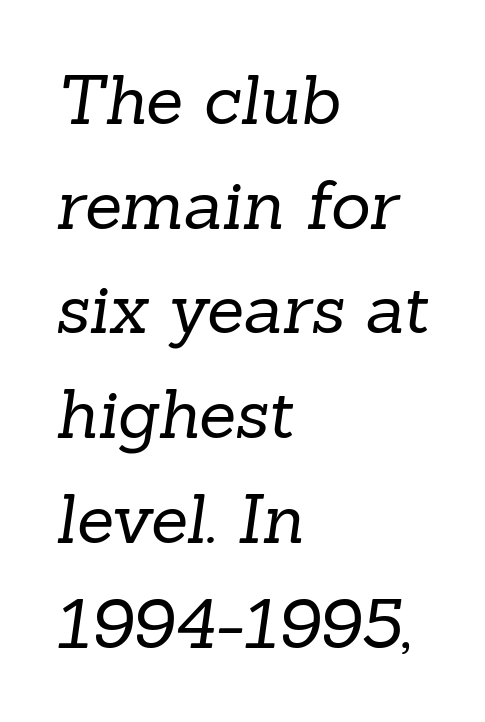
The image shows 68 px regular-weight serif type; set left-aligned, normal line spacing (1.54x), normal letter spacing, not underlined; low stroke contrast and a medium x-height.
